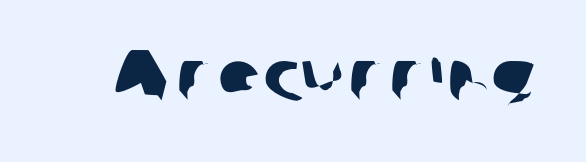
Q: Is the typeface a serif or a sans-serif typeface? A: Sans-serif.
Q: Is the text underlined? A: No.
Q: Is the spacing between letters normal or unusually wide? A: Normal.
Q: Width (condensed, normal, or wide)? A: Normal.
Q: Stroke contrast? A: Low.
Q: x-height? A: Medium.
Q: Monospaced? A: No.
